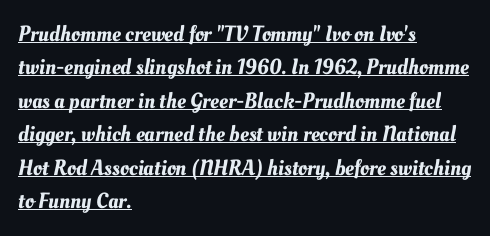
{"underline": "yes", "align": "left", "line_spacing": "normal", "line_spacing_ratio": 1.52, "letter_spacing": "normal", "letter_spacing_em": 0.0, "glyph_px": 22}
